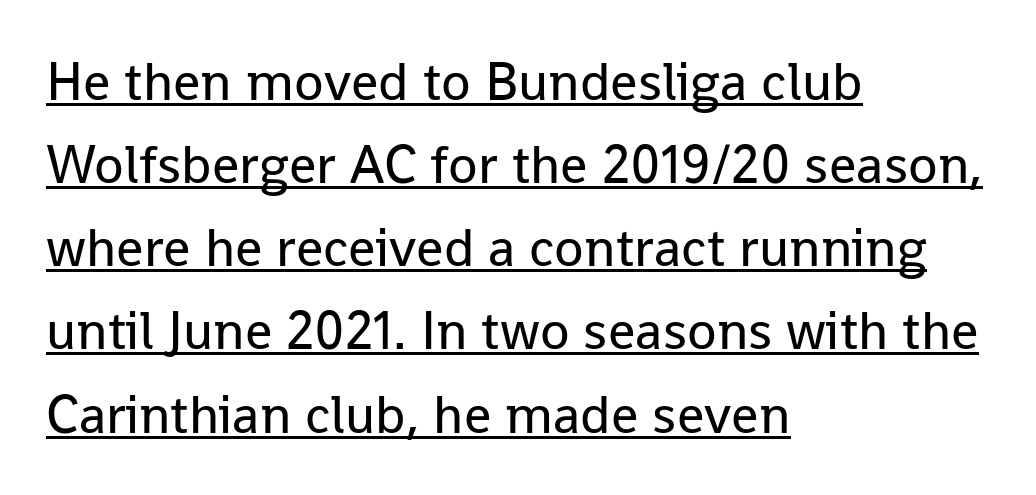
Q: Is the text bold? A: No.
Q: Is the text italic (slanted)? A: No, it is upright.
Q: Is the typeface a serif or a sans-serif typeface? A: Sans-serif.
Q: Is the text underlined? A: Yes.
Q: How is the paragraph aligned? A: Left-aligned.
Q: Is the spacing between letters normal or unusually wide? A: Normal.
Q: Is the spacing between lines tight, normal or loose? A: Normal.
Q: Width (condensed, normal, or wide)? A: Normal.
Q: Stroke contrast? A: Low.
Q: x-height? A: Medium.
Q: Monospaced? A: No.
